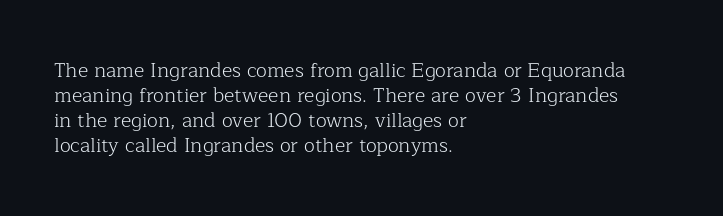
{"italic": "no", "bold": "no", "underline": "no", "align": "left", "line_spacing": "normal", "line_spacing_ratio": 1.25, "letter_spacing": "normal", "letter_spacing_em": 0.0, "glyph_px": 20}
